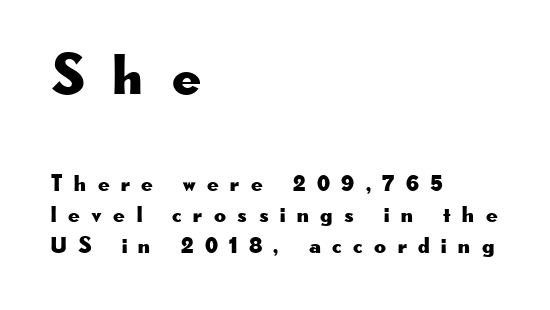
{"serif": "no", "italic": "no", "width": "wide", "stroke_contrast": "low", "x_height": "small", "monospaced": "no", "underline": "no", "align": "left", "line_spacing": "normal", "line_spacing_ratio": 1.34, "letter_spacing": "wide", "letter_spacing_em": 0.5, "larger_block": "first", "size_ratio": 2.48, "glyph_px": 57}
